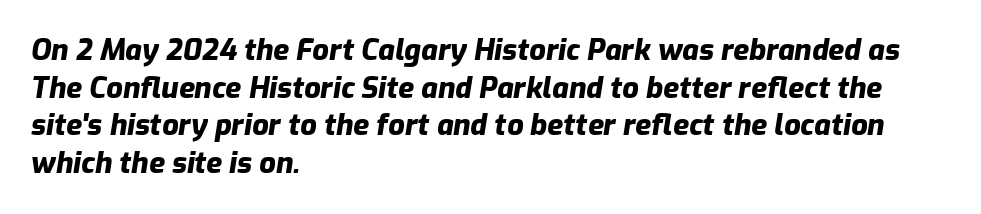
The image shows 29 px heavy type, italic (leaning right); set left-aligned, normal line spacing (1.3x), normal letter spacing, not underlined; low stroke contrast and a medium x-height.
